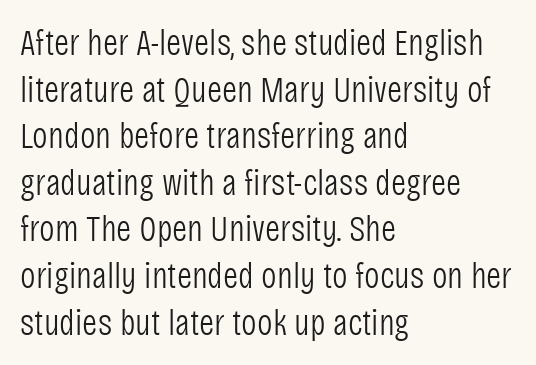
{"serif": "no", "italic": "no", "bold": "no", "weight": "light", "width": "condensed", "stroke_contrast": "low", "x_height": "large", "monospaced": "no", "underline": "no", "align": "left", "line_spacing": "normal", "line_spacing_ratio": 1.26, "letter_spacing": "normal", "letter_spacing_em": 0.0, "glyph_px": 37}
